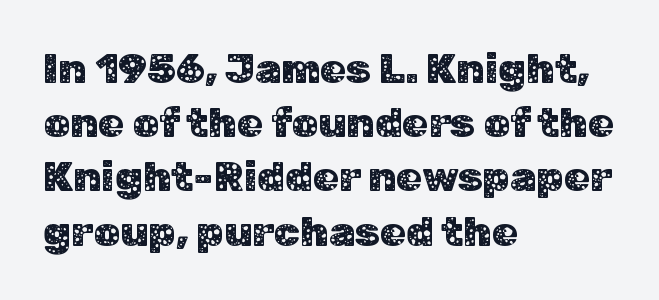
The image shows 42 px sans-serif type, upright; set left-aligned, normal line spacing (1.29x), normal letter spacing, not underlined; low stroke contrast and a medium x-height.
